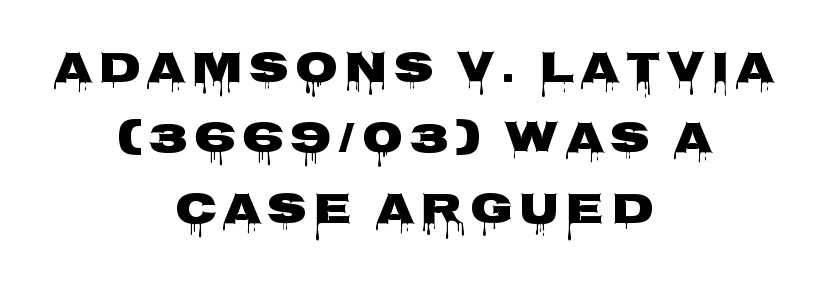
The image shows 44 px heavy, wide sans-serif type, upright; set centered, normal line spacing (1.6x), not underlined; low stroke contrast and a large x-height.
